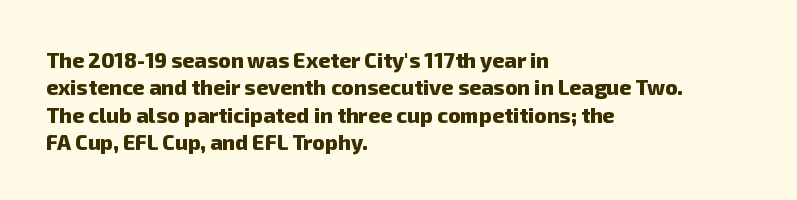
{"bold": "yes", "underline": "no", "align": "left", "line_spacing": "normal", "line_spacing_ratio": 1.3, "letter_spacing": "normal", "letter_spacing_em": 0.0, "glyph_px": 21}
